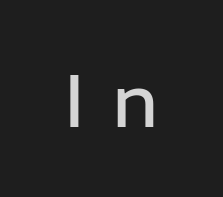
The image shows 70 px semibold sans-serif type, upright; set unusually wide letter spacing (+0.39 em), not underlined; low stroke contrast and a medium x-height.
